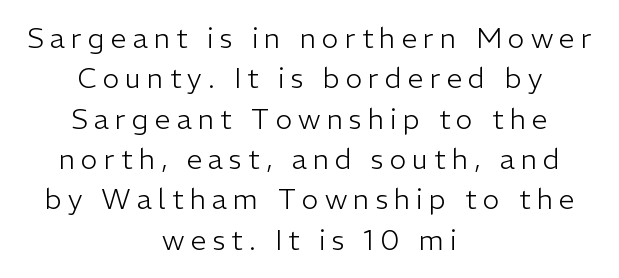
This rendering employs a face without finishing strokes, i.e., a sans-serif. The paragraph has two soft edges and a firm central axis. A typesetter would call this proportional, since set widths differ per character. These lines have a slow, spaced-out rhythm from letter to letter.
